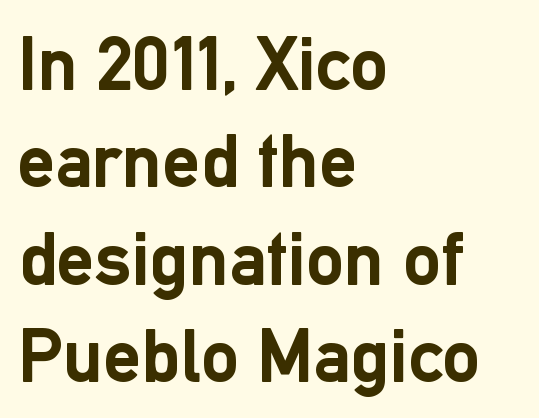
{"serif": "no", "italic": "no", "bold": "yes", "weight": "semibold", "width": "normal", "stroke_contrast": "low", "x_height": "medium", "monospaced": "no", "underline": "no", "align": "left", "line_spacing": "normal", "line_spacing_ratio": 1.28, "letter_spacing": "normal", "letter_spacing_em": 0.0, "glyph_px": 76}
